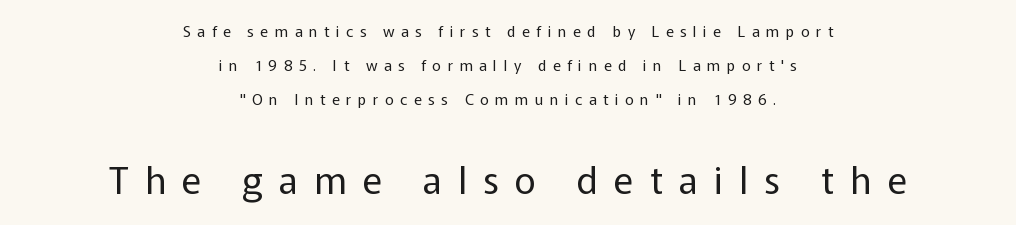
{"serif": "no", "italic": "no", "bold": "no", "weight": "regular", "width": "normal", "stroke_contrast": "low", "x_height": "medium", "monospaced": "no", "underline": "no", "align": "center", "line_spacing": "loose", "line_spacing_ratio": 2.28, "letter_spacing": "wide", "letter_spacing_em": 0.44, "larger_block": "second", "size_ratio": 2.47, "glyph_px": 37}
